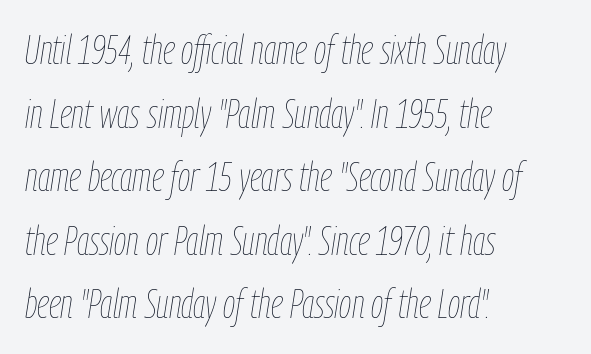
Q: Is the text bold? A: No.
Q: Is the text italic (slanted)? A: Yes, it leans right by about 9 degrees.
Q: Is the text underlined? A: No.
Q: How is the paragraph aligned? A: Left-aligned.
Q: Is the spacing between letters normal or unusually wide? A: Normal.
Q: Is the spacing between lines tight, normal or loose? A: Normal.
Q: Width (condensed, normal, or wide)? A: Condensed.
Q: Stroke contrast? A: Low.
Q: x-height? A: Medium.
Q: Monospaced? A: No.
